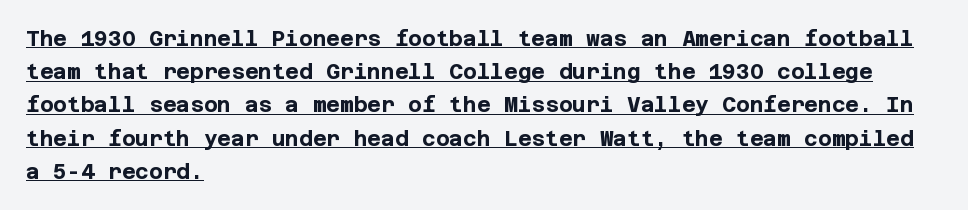
The rendering uses the underline text-decoration. Students, observe: this is what conventionally led text looks like. These lines carry a lot of weight — the face is fully bold. Caption: multi-line text, flush left, ragged right. Observe the ordinary spacing: letters are neighbours, not strangers.
